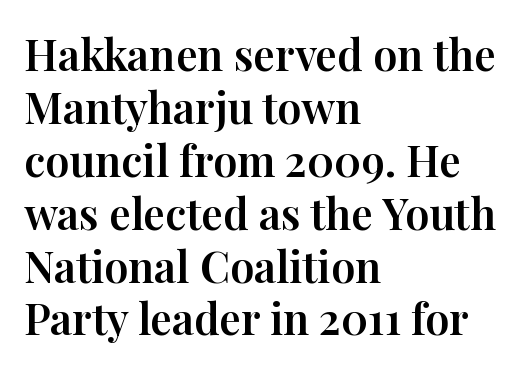
Q: Is the text italic (slanted)? A: No, it is upright.
Q: Is the typeface a serif or a sans-serif typeface? A: Serif.
Q: Is the text underlined? A: No.
Q: How is the paragraph aligned? A: Left-aligned.
Q: Is the spacing between letters normal or unusually wide? A: Normal.
Q: Width (condensed, normal, or wide)? A: Normal.
Q: Stroke contrast? A: High.
Q: x-height? A: Medium.
Q: Monospaced? A: No.
